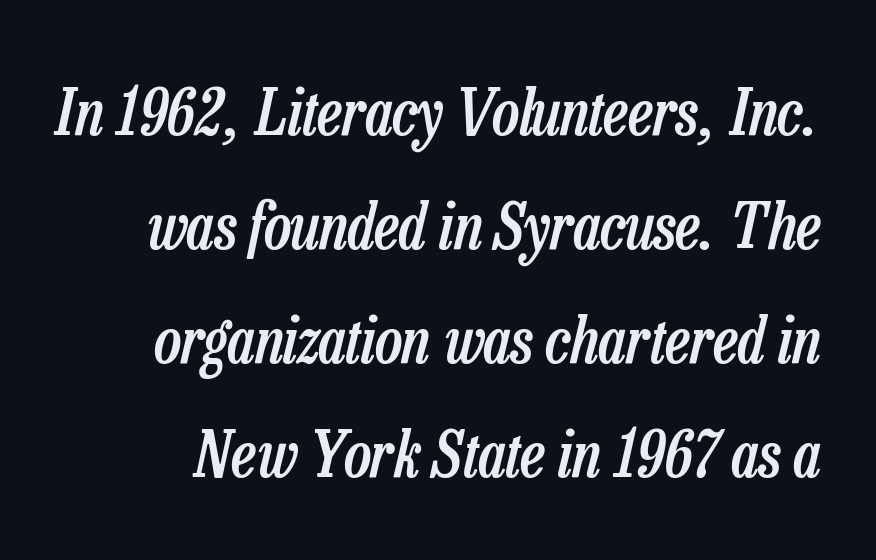
{"italic": "yes", "lean": "right", "slant_degrees": 13, "bold": "semi", "weight": "semibold", "width": "condensed", "stroke_contrast": "low", "x_height": "medium", "monospaced": "no", "underline": "no", "line_spacing_ratio": 1.78, "letter_spacing": "normal", "letter_spacing_em": 0.0, "glyph_px": 64}
